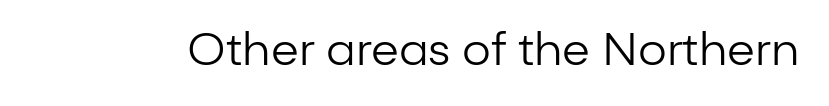
Q: Is the text bold? A: No.
Q: Is the text italic (slanted)? A: No, it is upright.
Q: Is the typeface a serif or a sans-serif typeface? A: Sans-serif.
Q: Is the text underlined? A: No.
Q: Is the spacing between letters normal or unusually wide? A: Normal.
Q: Width (condensed, normal, or wide)? A: Normal.
Q: Stroke contrast? A: Low.
Q: x-height? A: Medium.
Q: Monospaced? A: No.
